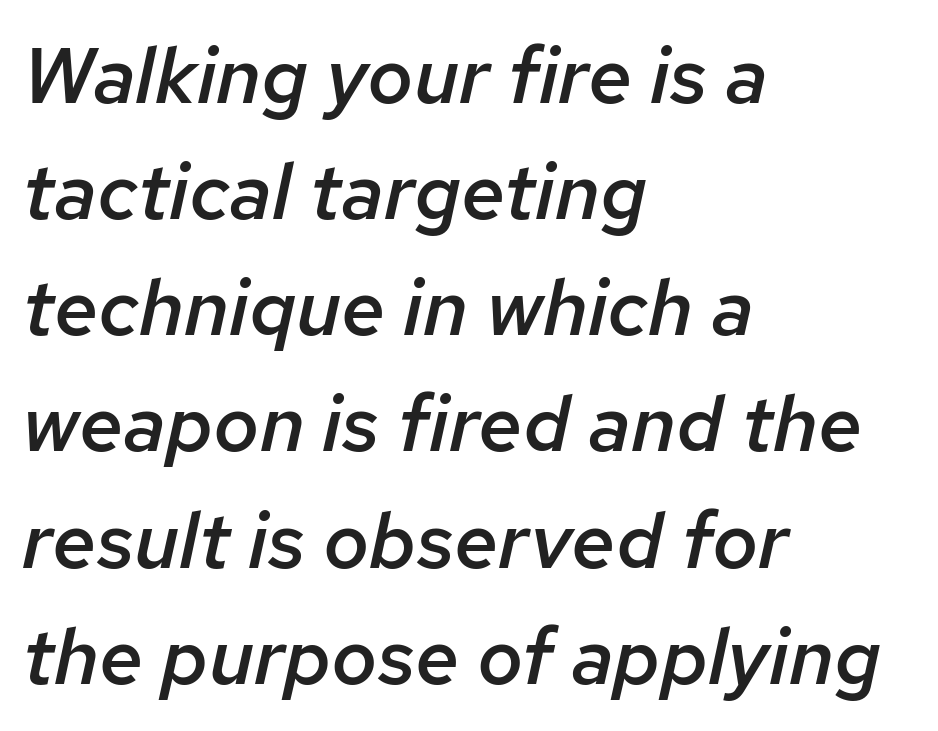
Q: Is the text bold? A: Semi-bold.
Q: Is the text italic (slanted)? A: Yes, it leans right by about 12 degrees.
Q: Is the text underlined? A: No.
Q: How is the paragraph aligned? A: Left-aligned.
Q: Is the spacing between letters normal or unusually wide? A: Normal.
Q: Is the spacing between lines tight, normal or loose? A: Normal.
Q: Width (condensed, normal, or wide)? A: Normal.
Q: Stroke contrast? A: Low.
Q: x-height? A: Medium.
Q: Monospaced? A: No.
